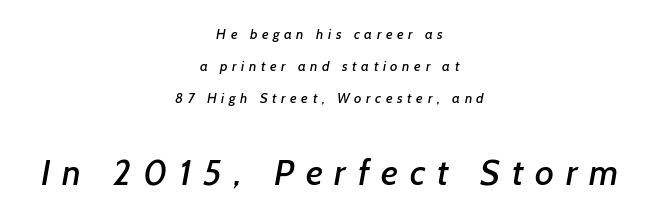
If you squint, the bottom block still reads clearly — it's the larger of the two. Spacing verdict: proportional, widths tailored to each character. Each letter's strokes conclude bluntly, with no projecting serifs. This rendering uses center alignment, leaving both contours irregular but symmetric.
